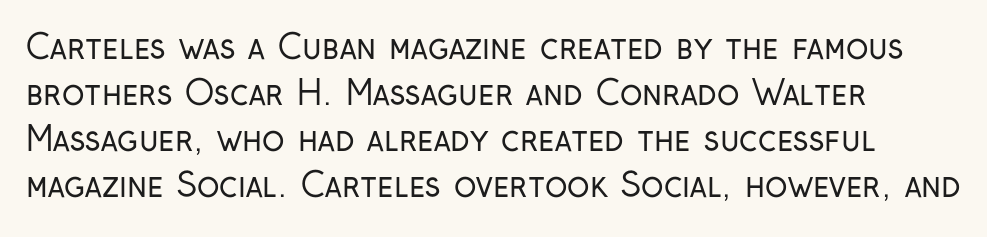
Observe the absence of serifs on each vertical stroke in this sample. Note the varied advance widths — an 'i' is clearly narrower than an 'm'. In terms of leading, this rendering sits right in the middle. Glance below the letters and you will spot only blank space. Words appear dense and cohesive because spacing is normal.
